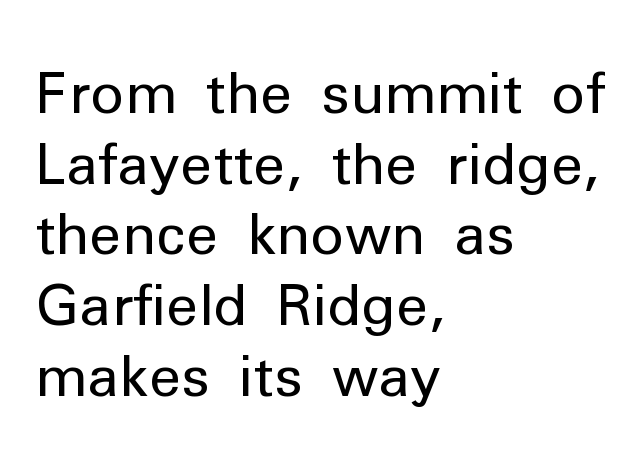
Q: Is the text bold? A: No.
Q: Is the text italic (slanted)? A: No, it is upright.
Q: Is the typeface a serif or a sans-serif typeface? A: Sans-serif.
Q: Is the text underlined? A: No.
Q: How is the paragraph aligned? A: Left-aligned.
Q: Is the spacing between letters normal or unusually wide? A: Normal.
Q: Width (condensed, normal, or wide)? A: Normal.
Q: Stroke contrast? A: Low.
Q: x-height? A: Medium.
Q: Monospaced? A: No.
